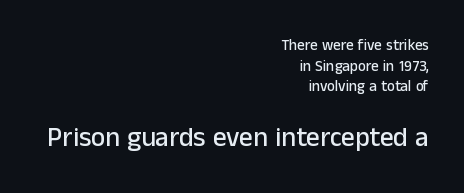
{"italic": "no", "underline": "no", "align": "right", "line_spacing": "normal", "line_spacing_ratio": 1.38, "letter_spacing": "normal", "letter_spacing_em": 0.0, "larger_block": "second", "size_ratio": 1.8, "glyph_px": 27}
